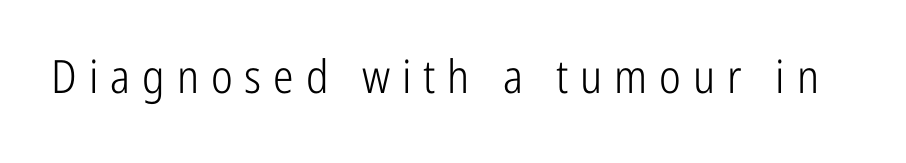
The image shows 46 px light, condensed sans-serif type, upright; set unusually wide letter spacing (+0.26 em), not underlined; low stroke contrast and a medium x-height.
